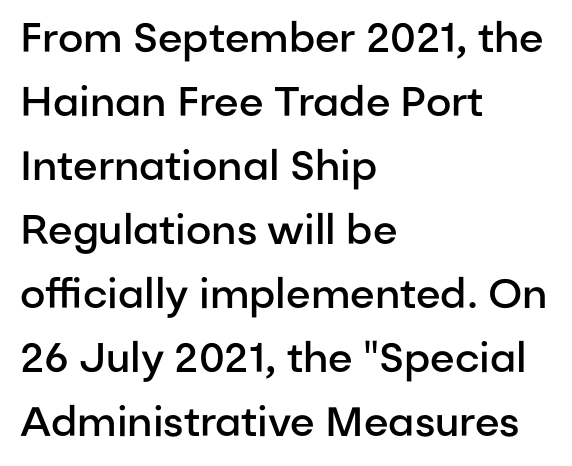
Q: Is the text bold? A: Semi-bold.
Q: Is the text italic (slanted)? A: No, it is upright.
Q: Is the typeface a serif or a sans-serif typeface? A: Sans-serif.
Q: Is the text underlined? A: No.
Q: How is the paragraph aligned? A: Left-aligned.
Q: Is the spacing between letters normal or unusually wide? A: Normal.
Q: Is the spacing between lines tight, normal or loose? A: Normal.
Q: Width (condensed, normal, or wide)? A: Normal.
Q: Stroke contrast? A: Low.
Q: x-height? A: Medium.
Q: Monospaced? A: No.
